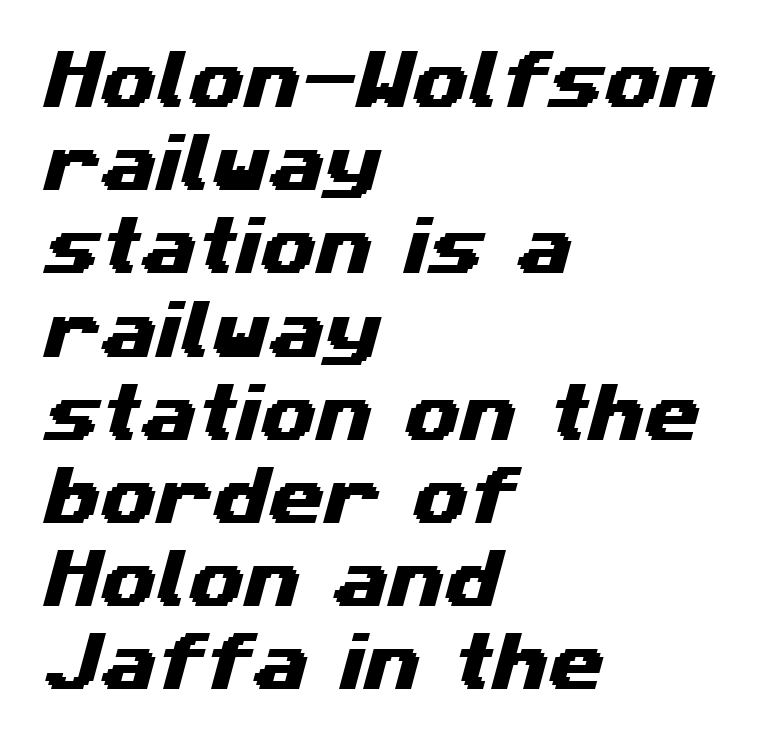
The image shows 64 px wide sans-serif type; set left-aligned, normal line spacing (1.3x), normal letter spacing, not underlined; medium stroke contrast and a medium x-height.
